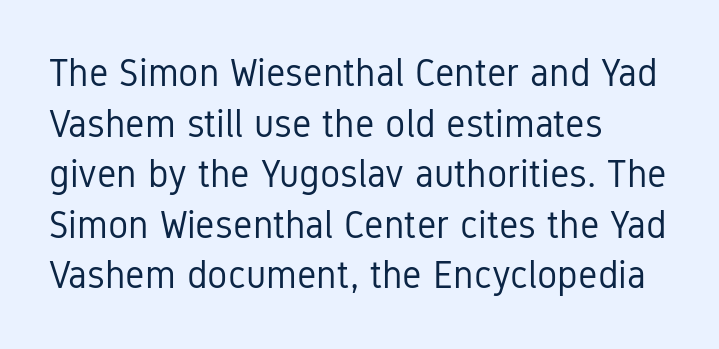
{"serif": "no", "italic": "no", "bold": "no", "weight": "regular", "width": "condensed", "stroke_contrast": "low", "x_height": "medium", "monospaced": "no", "underline": "no", "align": "left", "line_spacing": "normal", "line_spacing_ratio": 1.33, "letter_spacing": "normal", "letter_spacing_em": 0.0, "glyph_px": 38}
